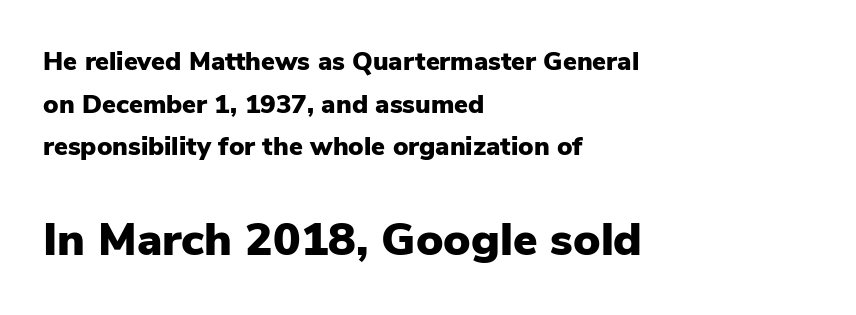
Does the lettering tilt? It doesn't — this is upright. Notice how the passage keeps a crisp vertical edge on the left only. Quick note: interline space is typical. The face used here is proportionally spaced, like ordinary book or web type. The typeface chosen for these lines omits serifs.
